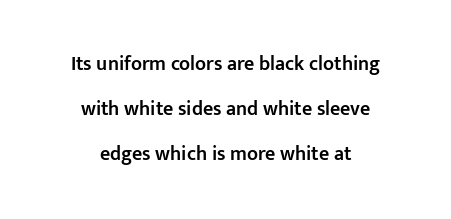
Q: Is the text bold? A: Semi-bold.
Q: Is the text italic (slanted)? A: No, it is upright.
Q: Is the text underlined? A: No.
Q: How is the paragraph aligned? A: Centered.
Q: Is the spacing between letters normal or unusually wide? A: Normal.
Q: Is the spacing between lines tight, normal or loose? A: Loose.
